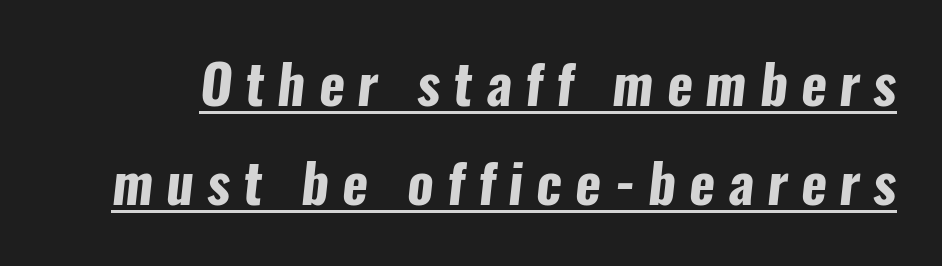
{"serif": "no", "bold": "yes", "weight": "bold", "width": "condensed", "stroke_contrast": "low", "x_height": "medium", "monospaced": "no", "underline": "yes", "line_spacing_ratio": 1.8, "letter_spacing": "wide", "letter_spacing_em": 0.24, "glyph_px": 55}
